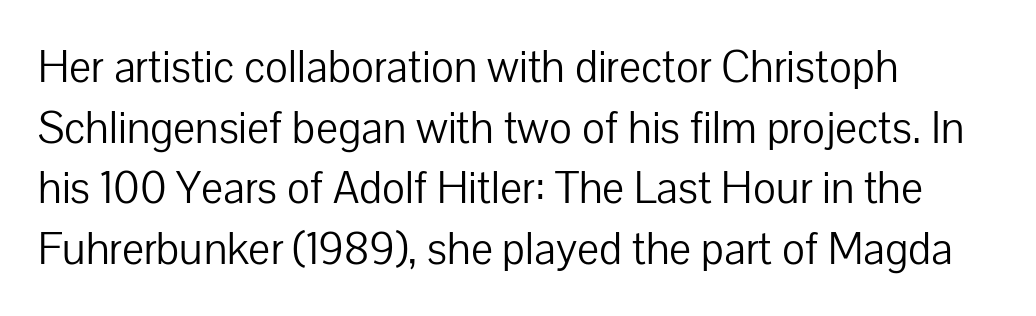
The image shows 44 px light sans-serif type, upright; set left-aligned, normal line spacing (1.38x), normal letter spacing, not underlined; low stroke contrast and a medium x-height.
